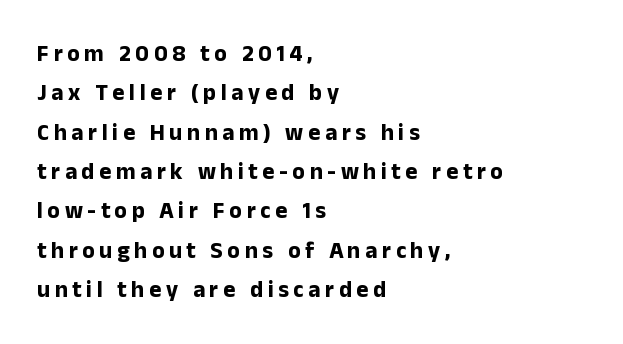
{"italic": "no", "bold": "yes", "underline": "no", "align": "left", "line_spacing_ratio": 1.71, "letter_spacing": "wide", "letter_spacing_em": 0.2, "glyph_px": 23}
